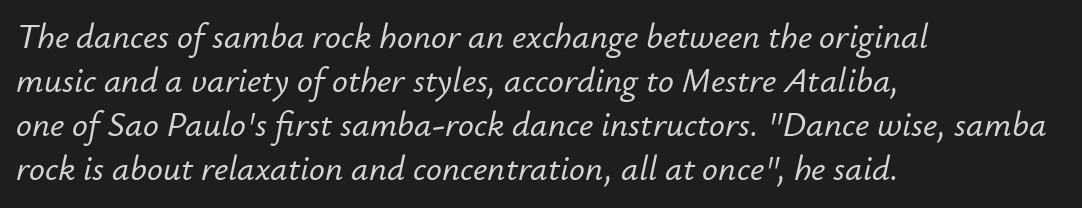
{"italic": "yes", "lean": "right", "slant_degrees": 12, "width": "normal", "stroke_contrast": "low", "x_height": "small", "monospaced": "no", "underline": "no", "align": "left", "line_spacing": "normal", "line_spacing_ratio": 1.26, "letter_spacing": "normal", "letter_spacing_em": 0.0, "glyph_px": 35}
